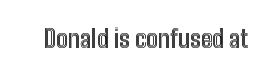
Q: Is the text italic (slanted)? A: No, it is upright.
Q: Is the text underlined? A: No.
Q: Is the spacing between letters normal or unusually wide? A: Normal.
